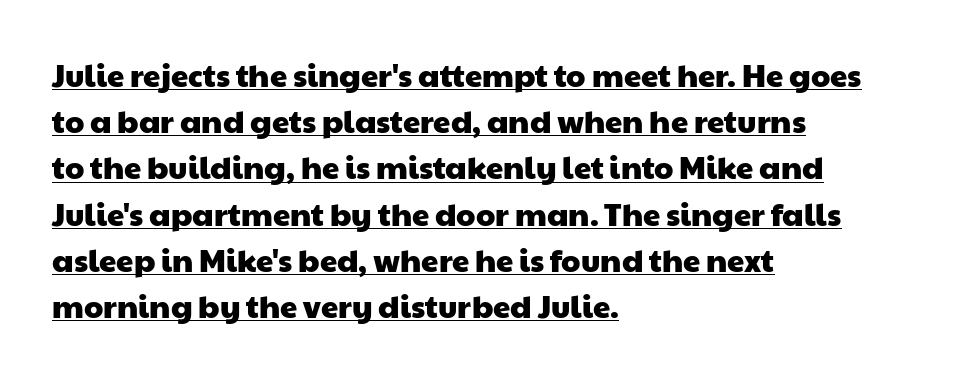
The image shows 31 px wide sans-serif type; set left-aligned, normal line spacing (1.49x), normal letter spacing, underlined; low stroke contrast and a medium x-height.
